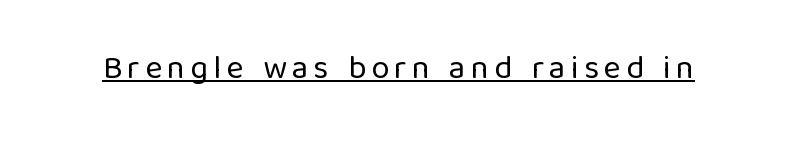
Stroke terminals: plain, sans-serif. It's the straight-up-and-down kind of type. Ink coverage per letter is moderate at most. These characters rest on top of a visible drawn line. Think of a printed novel: that variable character pitch is what you see here.
